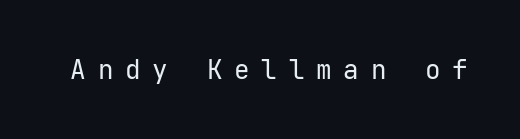
Plain, unruled lines of type. Notice how the stems are strictly vertical — no italics here. Is the letter spacing exaggerated? Yes — the characters are pushed far apart. Is the type heavy? It reads as light-to-regular instead.
